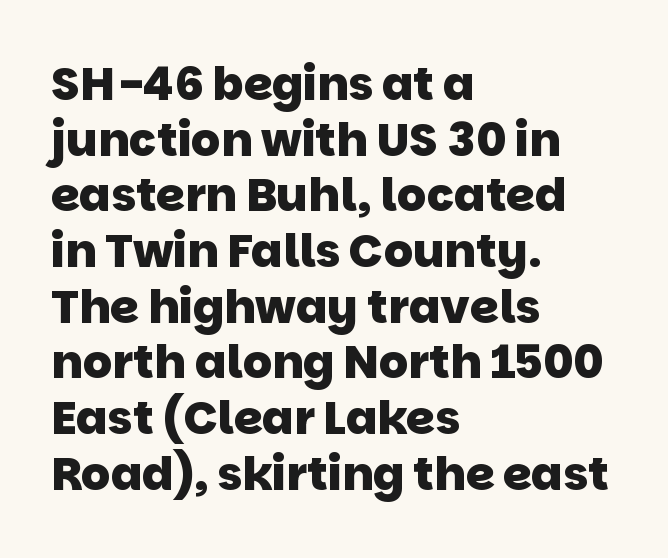
A student would call this left alignment; a typographer would say flush left, rag right. You could not count columns in this text — the font is proportionally spaced. Descenders are the only things crossing below the line. The type family on display is of the sans-serif kind. Between one letter and the next there's only the usual sliver of space. Thick stems and heavy bowls — unmistakably bold.
